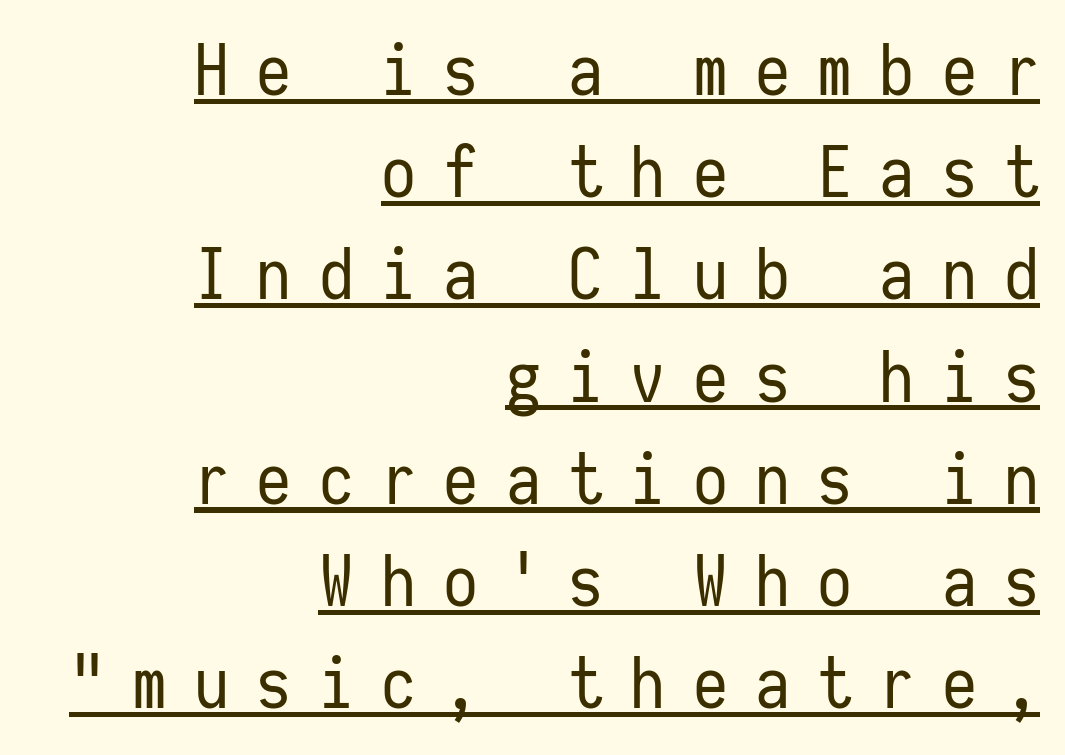
Q: Is the text bold? A: No.
Q: Is the text italic (slanted)? A: No, it is upright.
Q: Is the typeface a serif or a sans-serif typeface? A: Sans-serif.
Q: Is the text underlined? A: Yes.
Q: How is the paragraph aligned? A: Right-aligned.
Q: Is the spacing between letters normal or unusually wide? A: Unusually wide.
Q: Is the spacing between lines tight, normal or loose? A: Normal.
Q: Width (condensed, normal, or wide)? A: Condensed.
Q: Stroke contrast? A: Low.
Q: x-height? A: Medium.
Q: Monospaced? A: Yes.
